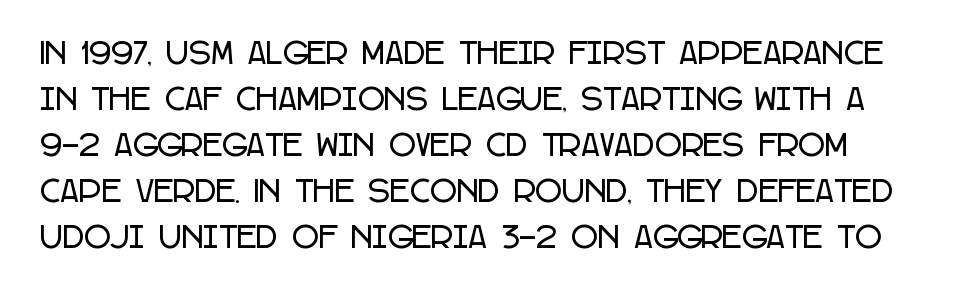
The image shows 29 px condensed sans-serif type, upright; set left-aligned, normal line spacing (1.59x), normal letter spacing, not underlined; low stroke contrast and a large x-height.
